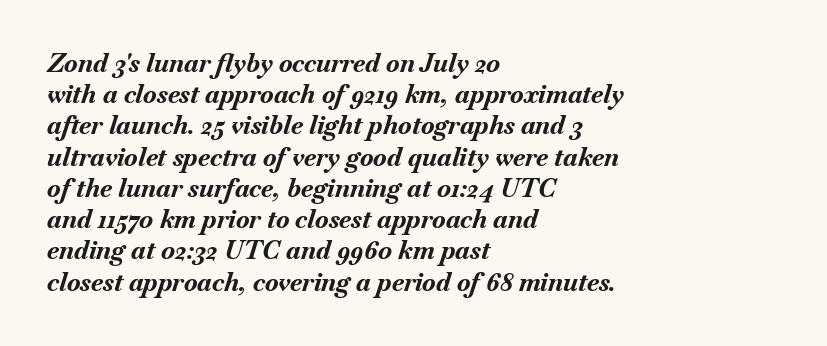
{"italic": "yes", "lean": "right", "slant_degrees": 18, "bold": "yes", "underline": "no", "align": "left", "line_spacing": "normal", "line_spacing_ratio": 1.25, "letter_spacing": "normal", "letter_spacing_em": 0.0, "glyph_px": 25}
